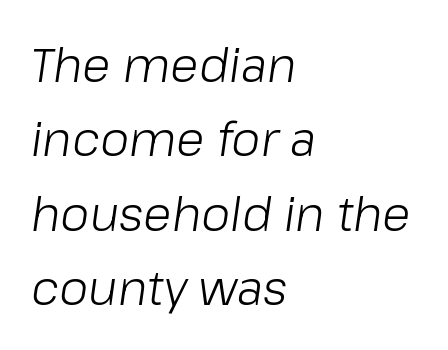
The image shows 47 px light type, italic (leaning right); set left-aligned, normal line spacing (1.58x), normal letter spacing, not underlined; low stroke contrast and a medium x-height.
